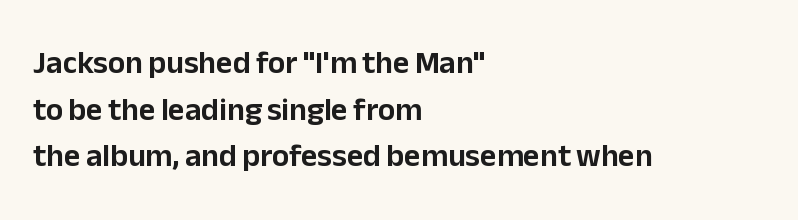
Q: Is the text italic (slanted)? A: No, it is upright.
Q: Is the typeface a serif or a sans-serif typeface? A: Sans-serif.
Q: Is the text underlined? A: No.
Q: How is the paragraph aligned? A: Left-aligned.
Q: Is the spacing between letters normal or unusually wide? A: Normal.
Q: Is the spacing between lines tight, normal or loose? A: Normal.
Q: Width (condensed, normal, or wide)? A: Normal.
Q: Stroke contrast? A: Low.
Q: x-height? A: Medium.
Q: Monospaced? A: No.
